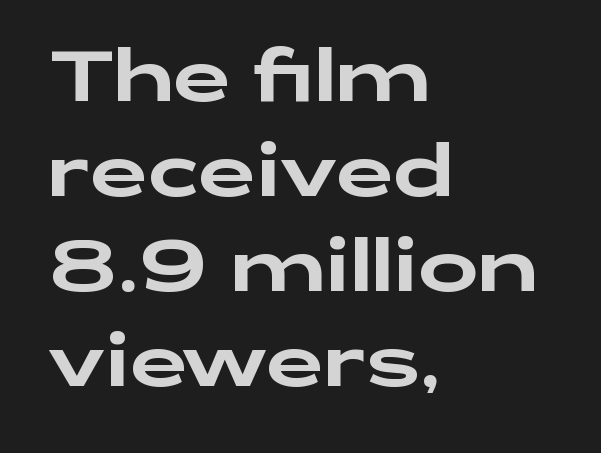
The image shows 72 px wide sans-serif type, upright; set left-aligned, normal line spacing (1.32x), normal letter spacing, not underlined; low stroke contrast and a medium x-height.
